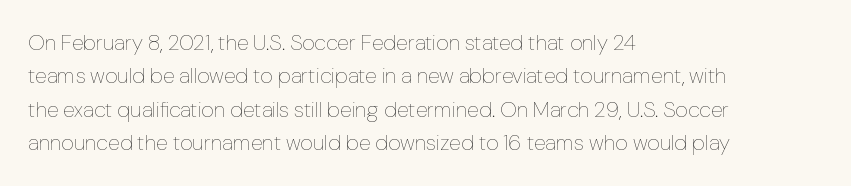
The image shows 22 px text type, upright; set left-aligned, normal line spacing (1.52x), normal letter spacing, not underlined.
